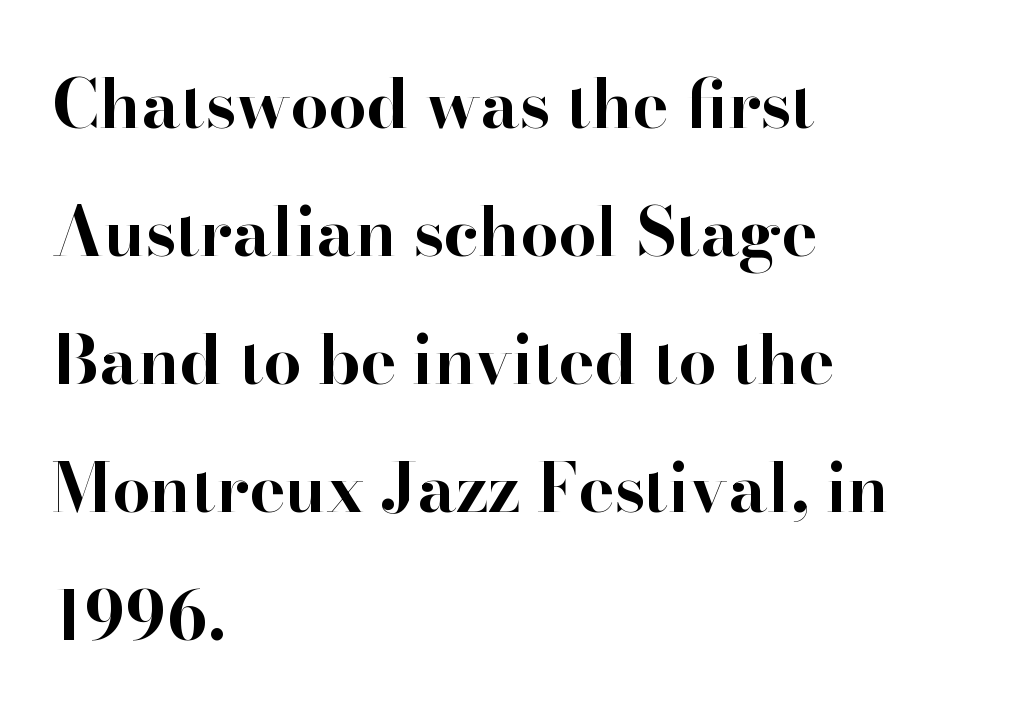
Q: Is the text bold? A: Yes.
Q: Is the text italic (slanted)? A: No, it is upright.
Q: Is the typeface a serif or a sans-serif typeface? A: Serif.
Q: Is the text underlined? A: No.
Q: How is the paragraph aligned? A: Left-aligned.
Q: Is the spacing between letters normal or unusually wide? A: Normal.
Q: Is the spacing between lines tight, normal or loose? A: Loose.
Q: Width (condensed, normal, or wide)? A: Normal.
Q: Stroke contrast? A: High.
Q: x-height? A: Small.
Q: Monospaced? A: No.
